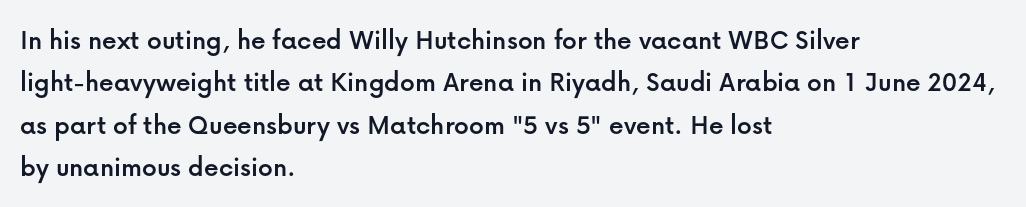
{"serif": "no", "italic": "no", "width": "normal", "stroke_contrast": "low", "x_height": "medium", "monospaced": "no", "underline": "no", "align": "left", "line_spacing": "normal", "line_spacing_ratio": 1.46, "letter_spacing": "normal", "letter_spacing_em": 0.0, "glyph_px": 29}
